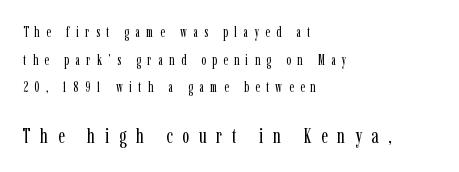
Q: Is the text bold? A: No.
Q: Is the text italic (slanted)? A: No, it is upright.
Q: Is the text underlined? A: No.
Q: How is the paragraph aligned? A: Left-aligned.
Q: Is the spacing between letters normal or unusually wide? A: Unusually wide.
Q: Is the spacing between lines tight, normal or loose? A: Loose.
Q: Which block of text is set in a larger size, the first (top) or the second (bottom)? A: The second (bottom) one.
